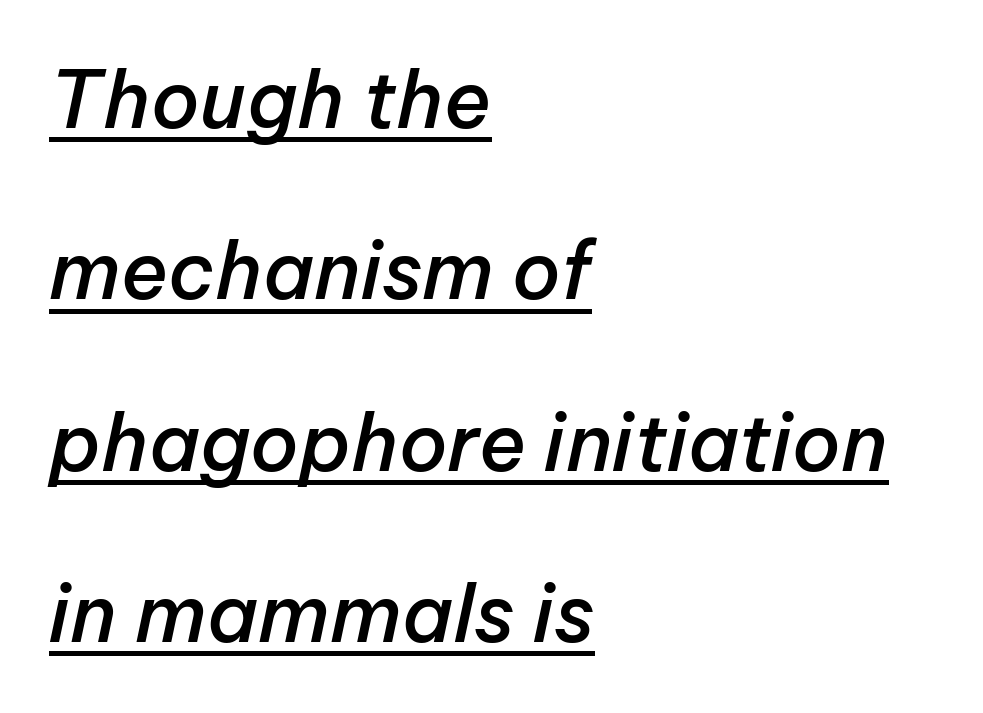
Q: Is the text bold? A: Semi-bold.
Q: Is the text italic (slanted)? A: Yes, it leans right by about 12 degrees.
Q: Is the text underlined? A: Yes.
Q: How is the paragraph aligned? A: Left-aligned.
Q: Is the spacing between letters normal or unusually wide? A: Normal.
Q: Is the spacing between lines tight, normal or loose? A: Loose.
Q: Width (condensed, normal, or wide)? A: Normal.
Q: Stroke contrast? A: Low.
Q: x-height? A: Medium.
Q: Monospaced? A: No.
